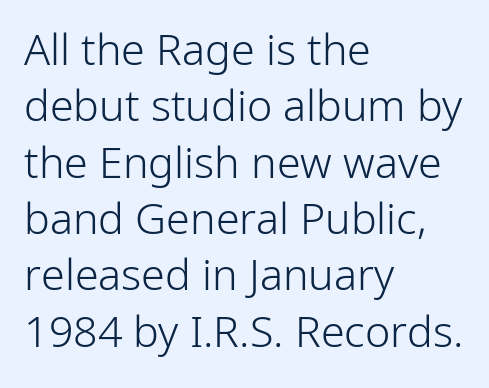
{"serif": "no", "italic": "no", "bold": "no", "weight": "light", "width": "normal", "stroke_contrast": "low", "x_height": "medium", "monospaced": "no", "underline": "no", "align": "left", "line_spacing": "normal", "line_spacing_ratio": 1.31, "letter_spacing": "normal", "letter_spacing_em": 0.0, "glyph_px": 43}
